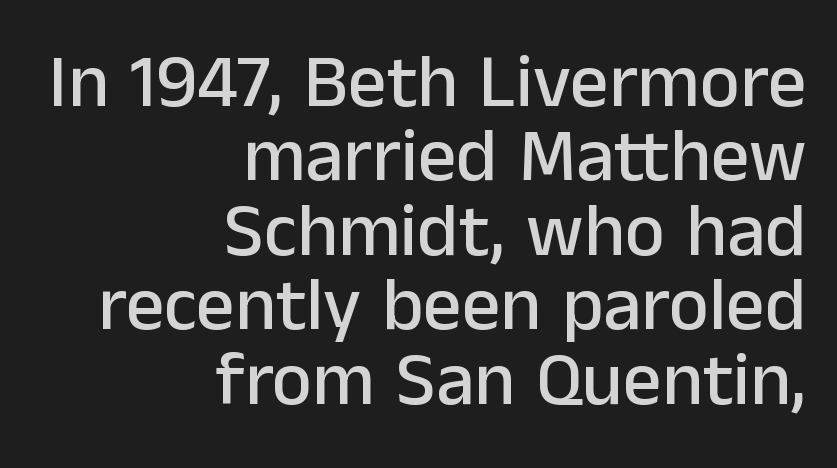
This rendering employs a face without finishing strokes, i.e., a sans-serif. The letters stand straight up with perfectly vertical stems. Is there much room between lines? No — they nearly touch. Line ends are locked; line starts wander.
